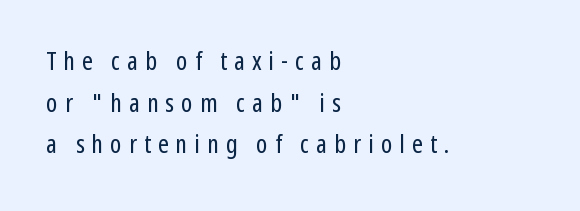
{"italic": "no", "bold": "no", "underline": "no", "align": "left", "line_spacing": "normal", "line_spacing_ratio": 1.6, "letter_spacing": "wide", "letter_spacing_em": 0.27, "glyph_px": 26}
